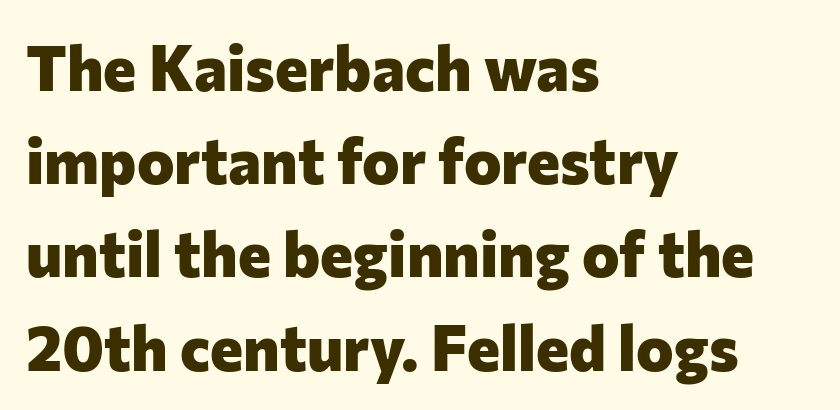
Q: Is the text bold? A: Yes.
Q: Is the text italic (slanted)? A: No, it is upright.
Q: Is the typeface a serif or a sans-serif typeface? A: Sans-serif.
Q: Is the text underlined? A: No.
Q: How is the paragraph aligned? A: Left-aligned.
Q: Is the spacing between letters normal or unusually wide? A: Normal.
Q: Is the spacing between lines tight, normal or loose? A: Normal.
Q: Width (condensed, normal, or wide)? A: Normal.
Q: Stroke contrast? A: Low.
Q: x-height? A: Medium.
Q: Monospaced? A: No.
